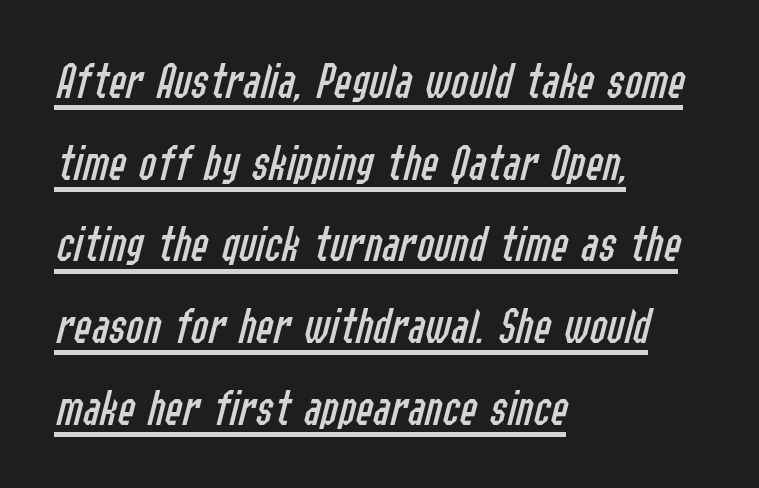
{"italic": "yes", "lean": "right", "slant_degrees": 14, "bold": "no", "weight": "regular", "width": "condensed", "stroke_contrast": "low", "x_height": "medium", "monospaced": "no", "underline": "yes", "align": "left", "line_spacing": "normal", "line_spacing_ratio": 1.57, "letter_spacing": "normal", "letter_spacing_em": 0.0, "glyph_px": 52}
